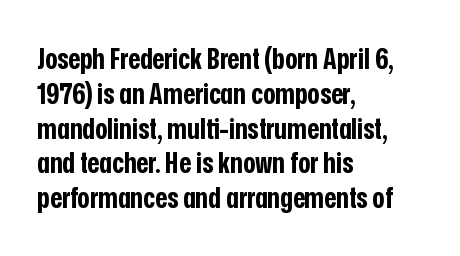
The space beneath each line is pristine and unruled. Is this a fixed-width face? No — the glyphs have proportional, varying widths. Summary of weight: heavy, a full bold. The lettering stays uniformly vertical, giving the passage a roman look. In terms of letterform style, serifs are entirely absent. Default kerning and tracking; the words read as compact shapes.
